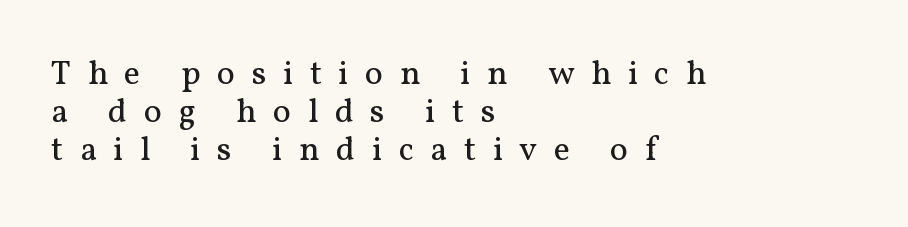
No heavy texture on the line: the type isn't bold. Display-style spreading of the glyphs; the letterfit is very open. Students, observe: this is what under-led, compact text looks like. Note the varied advance widths — an 'i' is clearly narrower than an 'm'.
